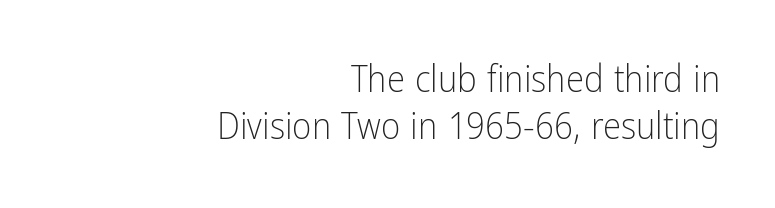
What stands out about the letter spacing? Nothing — it is the standard amount. A typesetter would mark this as roman, not italic. The space beneath each line is pristine and unruled. A typesetter would call this proportional, since set widths differ per character. Horizontal bands of white between lines are of average thickness.
